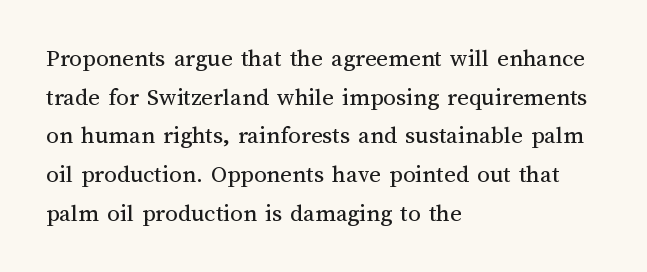
{"italic": "no", "bold": "no", "underline": "no", "align": "left", "line_spacing": "normal", "line_spacing_ratio": 1.55, "letter_spacing": "normal", "letter_spacing_em": 0.0, "glyph_px": 25}
